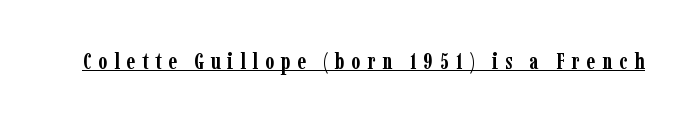
Does the weight exceed regular? Yes, all the way to bold. The specimen reads as upright at a glance. Glance below the letters and you will spot a drawn line. Students, note that the glyphs here are deliberately spaced far apart.
